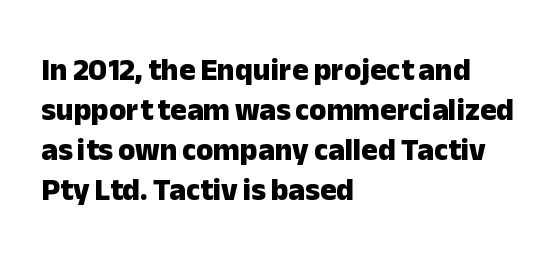
The image shows 31 px heavy sans-serif type, upright; set left-aligned, normal line spacing (1.29x), normal letter spacing, not underlined; low stroke contrast and a medium x-height.
